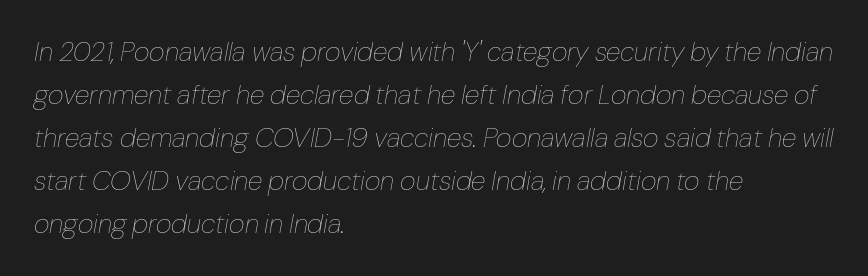
{"italic": "yes", "lean": "right", "slant_degrees": 10, "bold": "no", "underline": "no", "align": "left", "line_spacing": "normal", "line_spacing_ratio": 1.59, "letter_spacing": "normal", "letter_spacing_em": 0.0, "glyph_px": 27}
